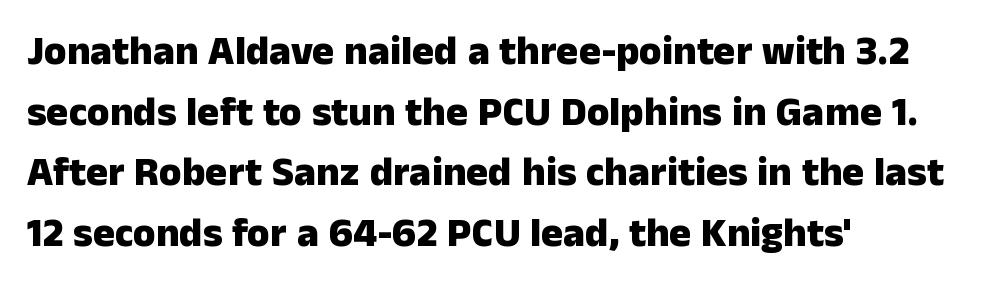
The image shows 41 px heavy sans-serif type, upright; set left-aligned, normal line spacing (1.48x), normal letter spacing, not underlined; low stroke contrast and a medium x-height.
